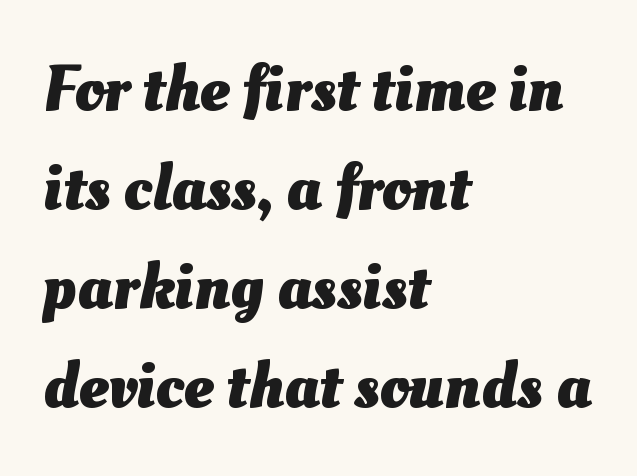
The image shows 66 px heavy type; set left-aligned, normal line spacing (1.5x), normal letter spacing, not underlined; medium stroke contrast and a small x-height.
